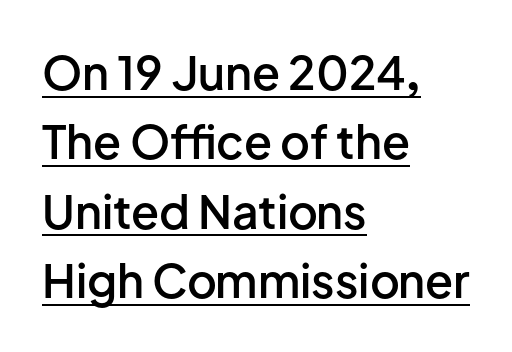
{"serif": "no", "italic": "no", "bold": "semi", "weight": "semibold", "width": "normal", "stroke_contrast": "low", "x_height": "medium", "monospaced": "no", "underline": "yes", "align": "left", "line_spacing": "normal", "line_spacing_ratio": 1.51, "letter_spacing": "normal", "letter_spacing_em": 0.0, "glyph_px": 46}
